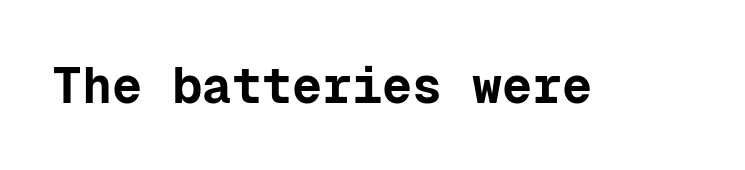
{"serif": "no", "italic": "no", "bold": "yes", "weight": "bold", "width": "normal", "stroke_contrast": "low", "x_height": "medium", "monospaced": "yes", "underline": "no", "letter_spacing": "normal", "letter_spacing_em": 0.0, "glyph_px": 50}
